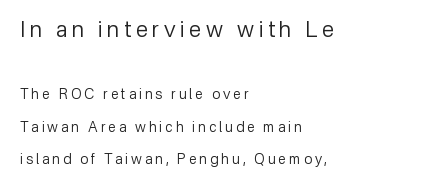
The image shows 22 px text type, upright; set left-aligned, loose line spacing (2.31x), unusually wide letter spacing (+0.21 em), not underlined; the first (top) block is 1.57x larger.
